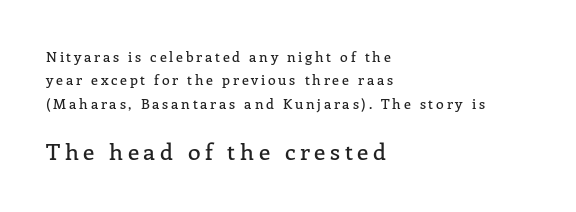
{"italic": "no", "underline": "no", "align": "left", "line_spacing": "normal", "line_spacing_ratio": 1.67, "letter_spacing": "wide", "letter_spacing_em": 0.2, "larger_block": "second", "size_ratio": 1.64, "glyph_px": 23}
